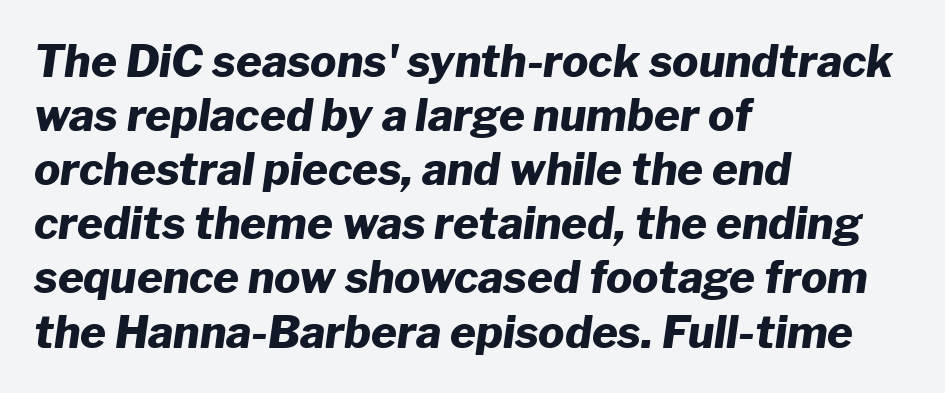
The image shows 44 px heavy type, italic (leaning right); set left-aligned, line spacing 1.23x, normal letter spacing, not underlined; low stroke contrast and a medium x-height.
